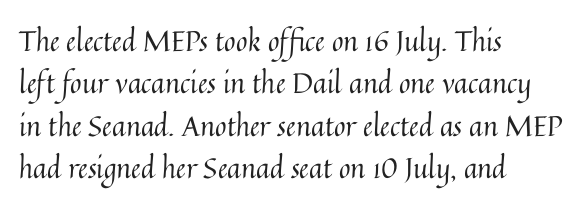
Q: Is the text bold? A: No.
Q: Is the text underlined? A: No.
Q: How is the paragraph aligned? A: Left-aligned.
Q: Is the spacing between letters normal or unusually wide? A: Normal.
Q: Is the spacing between lines tight, normal or loose? A: Normal.
Q: Width (condensed, normal, or wide)? A: Normal.
Q: Stroke contrast? A: Medium.
Q: x-height? A: Medium.
Q: Monospaced? A: No.
